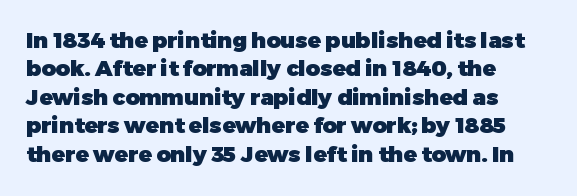
The image shows 22 px bold type, upright; set left-aligned, normal line spacing (1.29x), normal letter spacing, not underlined.
